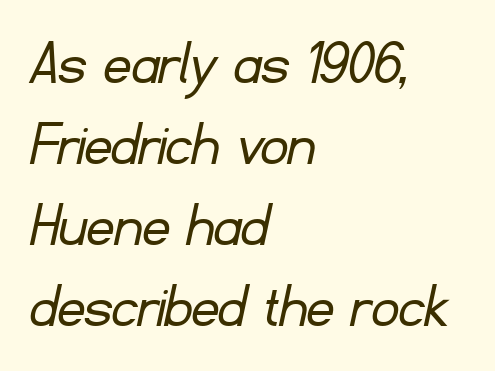
Is the block centered? No — it sits flush against the left margin. Proportional: the letters do not fall into vertical columns. The passage shown is typeset with a sans-serif family. Glyph-to-glyph distance matches everyday printed text.
